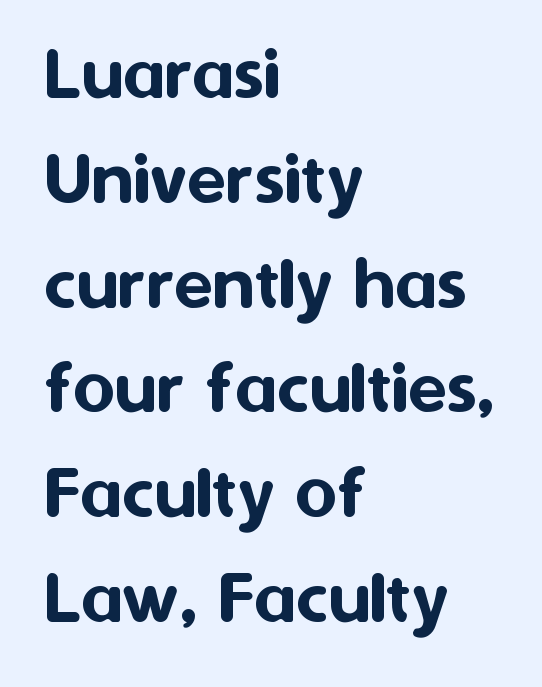
The image shows 80 px sans-serif type, upright; set left-aligned, normal line spacing (1.31x), normal letter spacing, not underlined; medium stroke contrast and a medium x-height.
